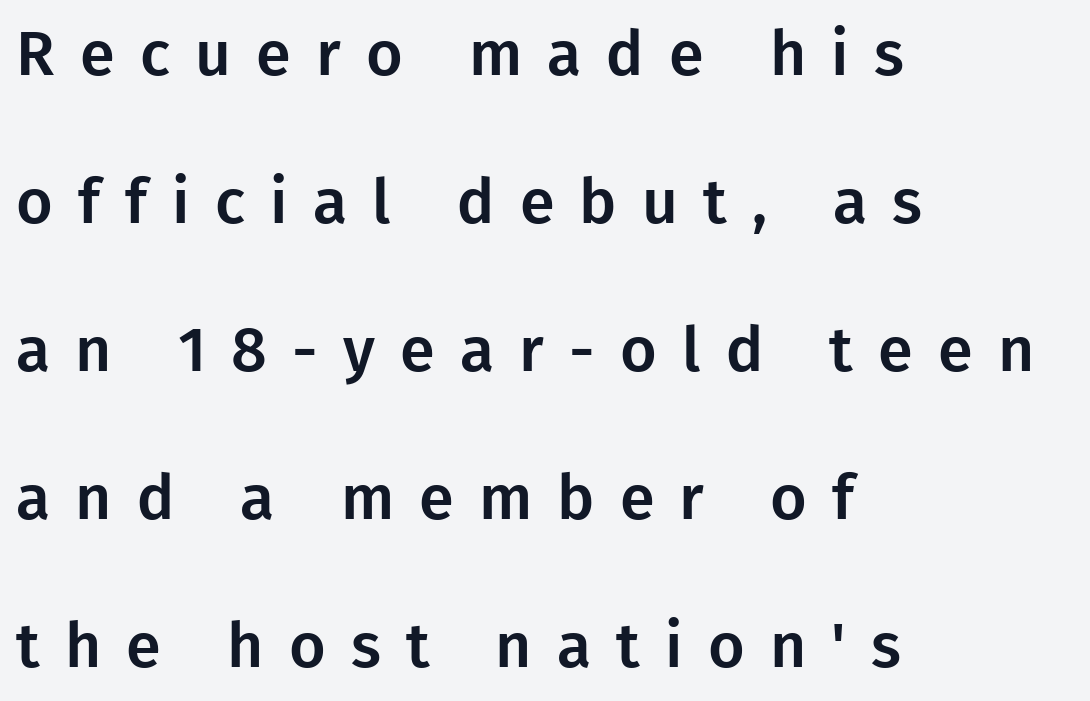
Q: Is the text italic (slanted)? A: No, it is upright.
Q: Is the typeface a serif or a sans-serif typeface? A: Sans-serif.
Q: Is the text underlined? A: No.
Q: How is the paragraph aligned? A: Left-aligned.
Q: Is the spacing between letters normal or unusually wide? A: Unusually wide.
Q: Is the spacing between lines tight, normal or loose? A: Loose.
Q: Width (condensed, normal, or wide)? A: Normal.
Q: Stroke contrast? A: Low.
Q: x-height? A: Medium.
Q: Monospaced? A: No.
